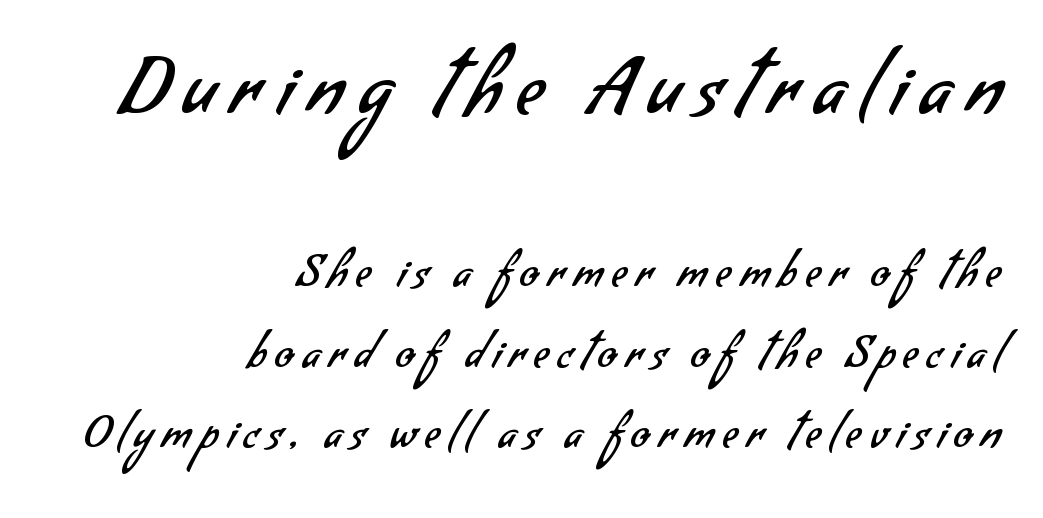
{"serif": "no", "bold": "no", "weight": "regular", "width": "normal", "stroke_contrast": "low", "x_height": "small", "monospaced": "no", "underline": "no", "align": "right", "line_spacing_ratio": 1.88, "letter_spacing": "wide", "letter_spacing_em": 0.2, "larger_block": "first", "size_ratio": 1.77, "glyph_px": 76}
